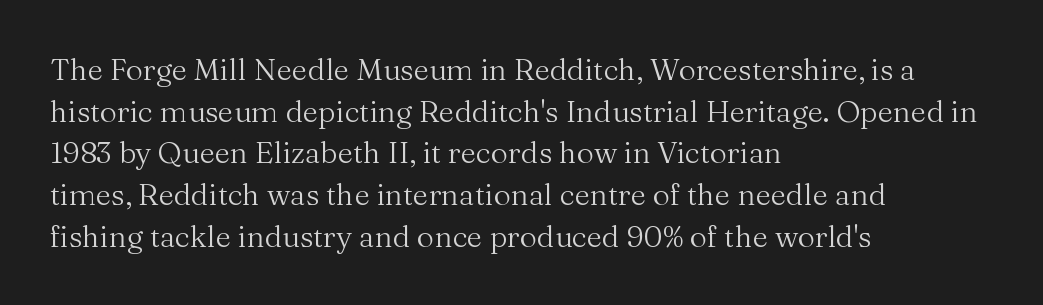
Regular leading. The rendering uses natural spacing where letterforms have individual widths. The font family rendered here belongs to the serif group. Letters rest on an invisible, unmarked baseline. Heft: none added — not bold. Italic? Not at all — the glyphs are vertical.
